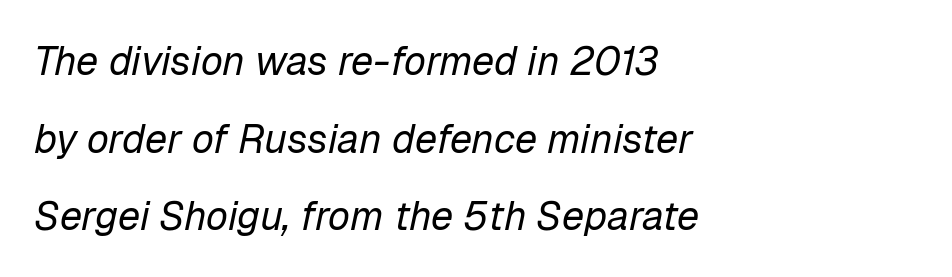
Q: Is the text bold? A: No.
Q: Is the text italic (slanted)? A: Yes, it leans right by about 12 degrees.
Q: Is the text underlined? A: No.
Q: How is the paragraph aligned? A: Left-aligned.
Q: Is the spacing between letters normal or unusually wide? A: Normal.
Q: Is the spacing between lines tight, normal or loose? A: Loose.
Q: Width (condensed, normal, or wide)? A: Normal.
Q: Stroke contrast? A: Low.
Q: x-height? A: Medium.
Q: Monospaced? A: No.
